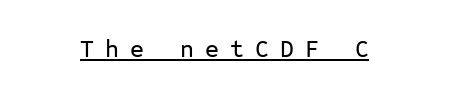
The image shows 24 px text type, upright; set unusually wide letter spacing (+0.46 em), underlined.
